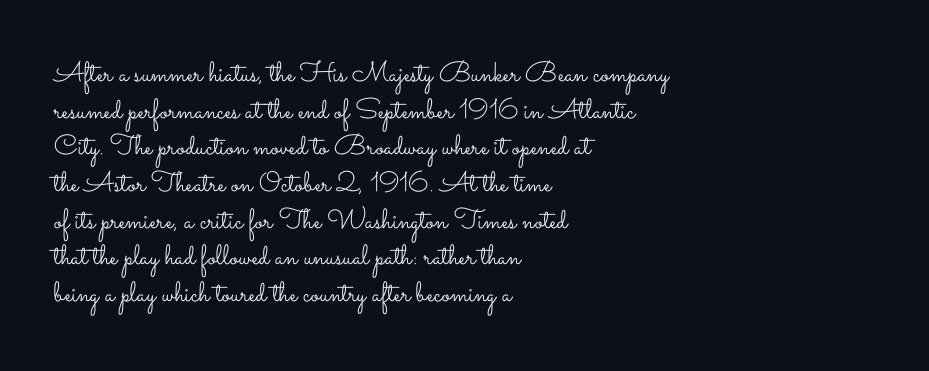
No extra tracking has been applied to these lines. These lines are set flush left with a ragged right edge. The vertical gap from one line to the next is medium. Character widths vary here, with narrow letters taking less room than wide ones.
